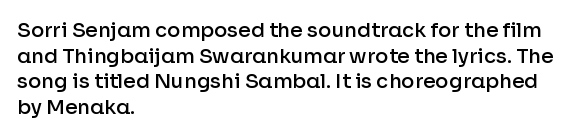
{"italic": "no", "bold": "semi", "underline": "no", "align": "left", "line_spacing": "normal", "line_spacing_ratio": 1.28, "letter_spacing": "normal", "letter_spacing_em": 0.0, "glyph_px": 20}
